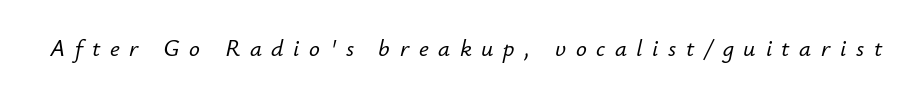
Substantial extra tracking has been applied to these lines. The passage shown leans; its letterforms are oblique. Has an underline been added? It has not.
